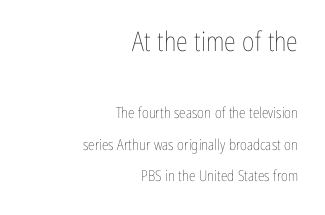
Does the copy run flush right? Yes — the right margin is perfectly even. This reads as an unemphasized weight, regular at the heaviest. A clean baseline with only descenders dipping below it. Tall strokes in this sample are plumb rather than angled.
